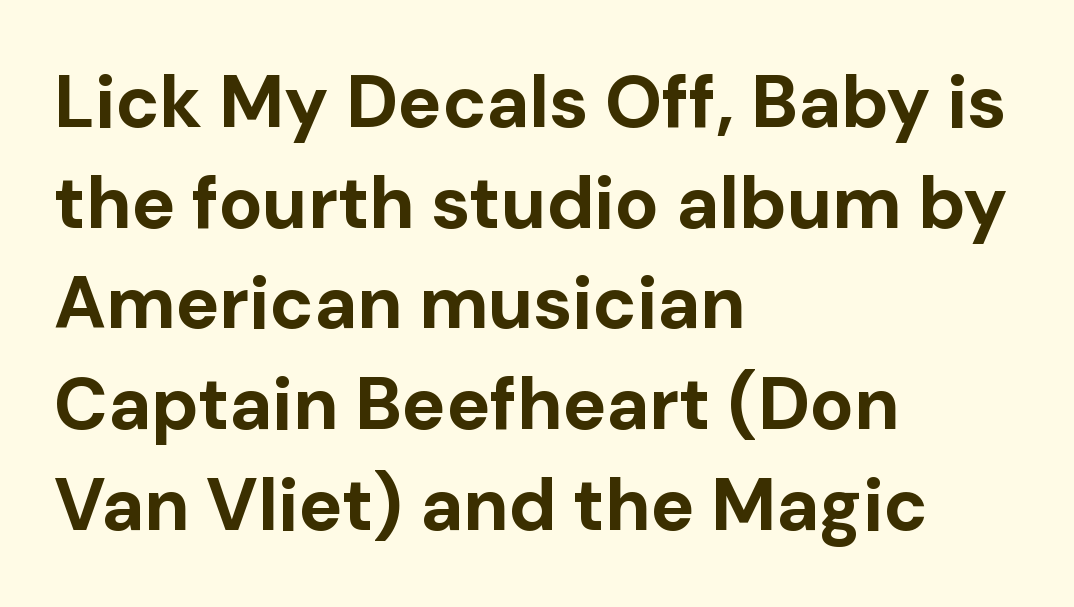
{"serif": "no", "italic": "no", "bold": "yes", "weight": "bold", "width": "normal", "stroke_contrast": "low", "x_height": "medium", "monospaced": "no", "underline": "no", "align": "left", "line_spacing": "normal", "line_spacing_ratio": 1.38, "letter_spacing": "normal", "letter_spacing_em": 0.0, "glyph_px": 73}
